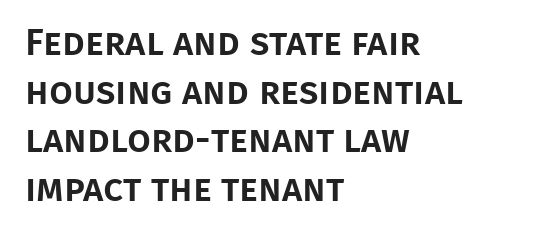
Q: Is the text italic (slanted)? A: No, it is upright.
Q: Is the typeface a serif or a sans-serif typeface? A: Sans-serif.
Q: Is the text underlined? A: No.
Q: How is the paragraph aligned? A: Left-aligned.
Q: Is the spacing between letters normal or unusually wide? A: Normal.
Q: Is the spacing between lines tight, normal or loose? A: Normal.
Q: Width (condensed, normal, or wide)? A: Normal.
Q: Stroke contrast? A: Low.
Q: x-height? A: Large.
Q: Monospaced? A: No.
